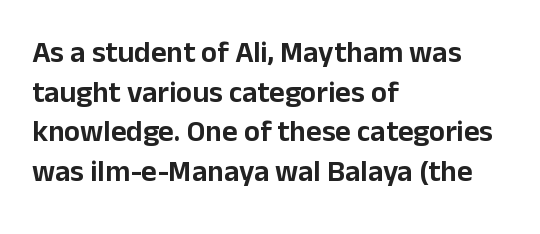
{"serif": "no", "italic": "no", "width": "normal", "stroke_contrast": "low", "x_height": "medium", "monospaced": "no", "underline": "no", "align": "left", "line_spacing": "normal", "line_spacing_ratio": 1.32, "letter_spacing": "normal", "letter_spacing_em": 0.0, "glyph_px": 30}
